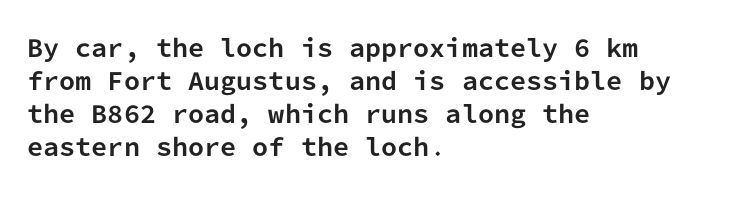
{"italic": "no", "bold": "yes", "underline": "no", "align": "left", "line_spacing": "normal", "line_spacing_ratio": 1.44, "letter_spacing": "normal", "letter_spacing_em": 0.0, "glyph_px": 23}
